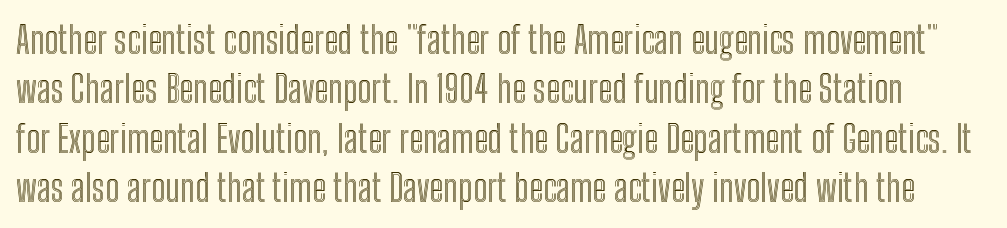
Q: Is the text italic (slanted)? A: No, it is upright.
Q: Is the text underlined? A: No.
Q: Is the spacing between letters normal or unusually wide? A: Normal.
Q: Is the spacing between lines tight, normal or loose? A: Normal.
Q: Width (condensed, normal, or wide)? A: Condensed.
Q: x-height? A: Medium.
Q: Monospaced? A: No.
